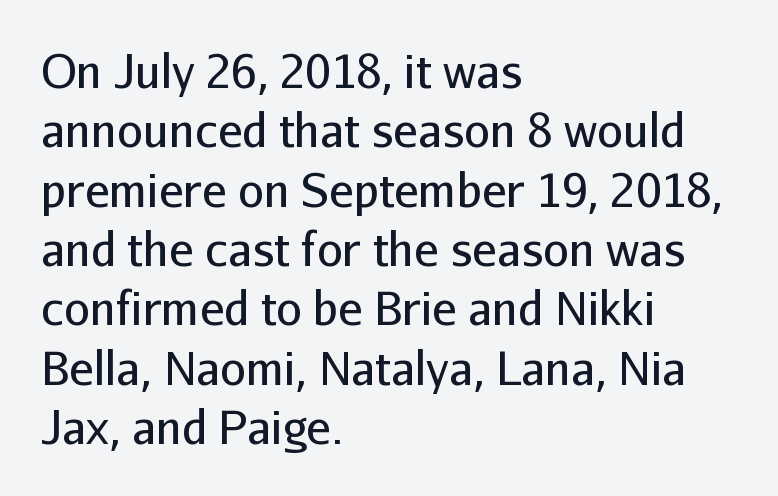
Observe the ordinary spacing: letters are neighbours, not strangers. What kind of face is this? One without serifs — a sans. This rendering features lettering with no underline. Posture: upright roman.
